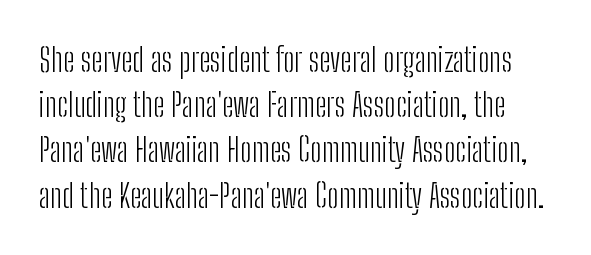
The lettering holds an erect, upright posture throughout. The foot of each line stays bare and open. Nothing sits at the stroke ends, so this counts as sans-serif. Varying glyph widths throughout — classic text-font behaviour. This sample uses plain, unmodified letter spacing. Horizontal bands of white between lines are of average thickness.
